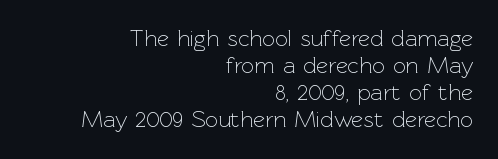
Q: Is the text bold? A: No.
Q: Is the text italic (slanted)? A: No, it is upright.
Q: Is the text underlined? A: No.
Q: How is the paragraph aligned? A: Right-aligned.
Q: Is the spacing between letters normal or unusually wide? A: Normal.
